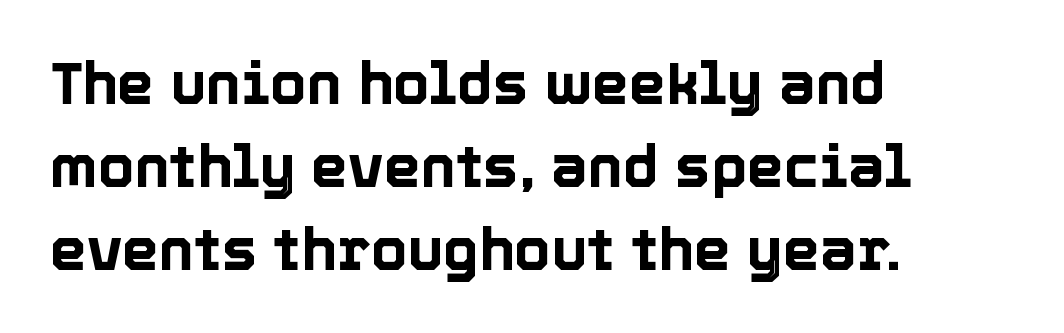
The letterforms sit shoulder to shoulder at normal distance. If you drew a line through each stem, it would be perfectly vertical. The paragraph shown leans on its left margin. Successive baselines arrive at the customary interval. Letters rest on an invisible, unmarked baseline. Each letter keeps its own natural width here, so spacing adapts to shape.
